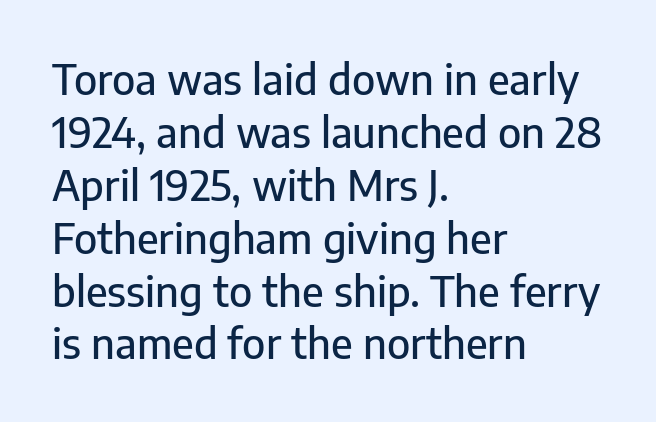
Vertical strokes here are truly vertical. The leading is moderate, giving the passage an even texture. Note the varied advance widths — an 'i' is clearly narrower than an 'm'. Nope, no serifs anywhere on these letters. Observe the ordinary spacing: letters are neighbours, not strangers. These lines stack with their left ends in a neat column.
